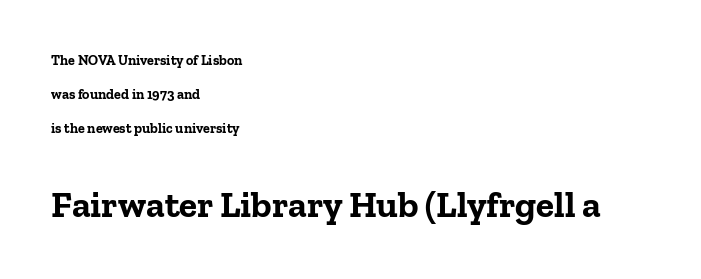
{"serif": "yes", "italic": "no", "bold": "yes", "weight": "bold", "width": "normal", "stroke_contrast": "low", "x_height": "medium", "monospaced": "no", "underline": "no", "align": "left", "line_spacing": "loose", "line_spacing_ratio": 2.42, "letter_spacing": "normal", "letter_spacing_em": 0.0, "larger_block": "second", "size_ratio": 2.64, "glyph_px": 37}
